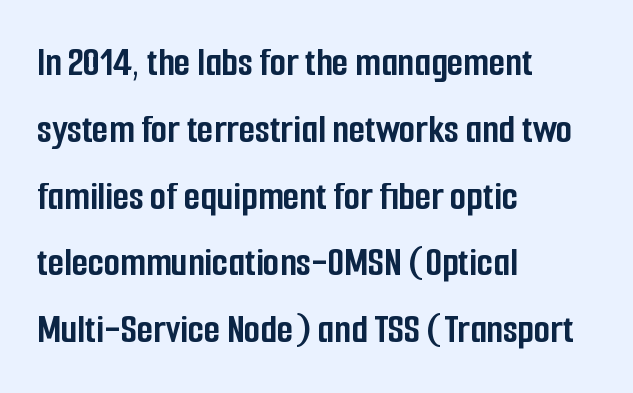
{"serif": "no", "italic": "no", "bold": "yes", "weight": "semibold", "width": "condensed", "stroke_contrast": "low", "x_height": "medium", "monospaced": "no", "underline": "no", "align": "left", "line_spacing": "normal", "line_spacing_ratio": 1.59, "letter_spacing": "normal", "letter_spacing_em": 0.0, "glyph_px": 42}
